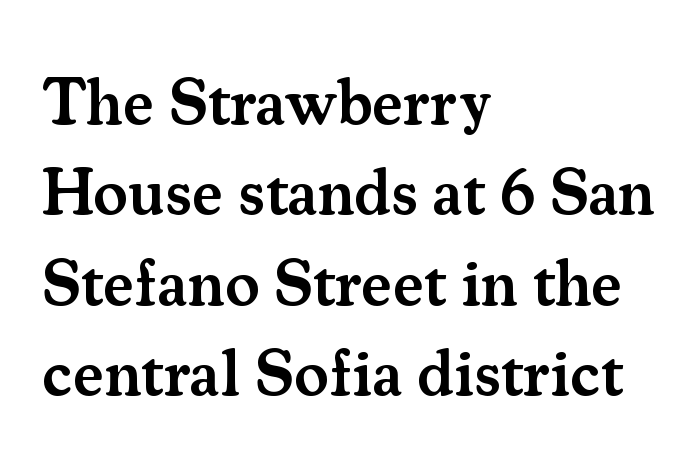
{"serif": "yes", "italic": "no", "bold": "semi", "weight": "semibold", "width": "normal", "stroke_contrast": "medium", "x_height": "small", "monospaced": "no", "underline": "no", "align": "left", "line_spacing": "normal", "line_spacing_ratio": 1.39, "letter_spacing": "normal", "letter_spacing_em": 0.0, "glyph_px": 65}
